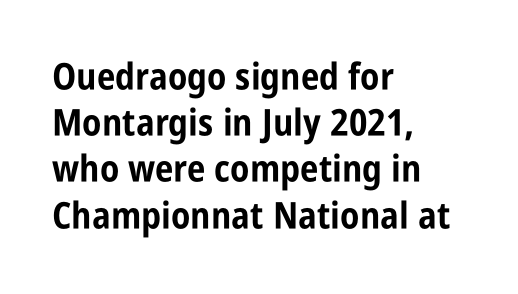
In terms of letterform style, serifs are entirely absent. In terms of letterspacing, this is plain default setting. The leading is moderate, giving the passage an even texture. Here the designer chose a conventional face with non-uniform glyph widths. The zone under the glyphs is completely vacant. Horizontally, the lines are justified to the leading edge only.
